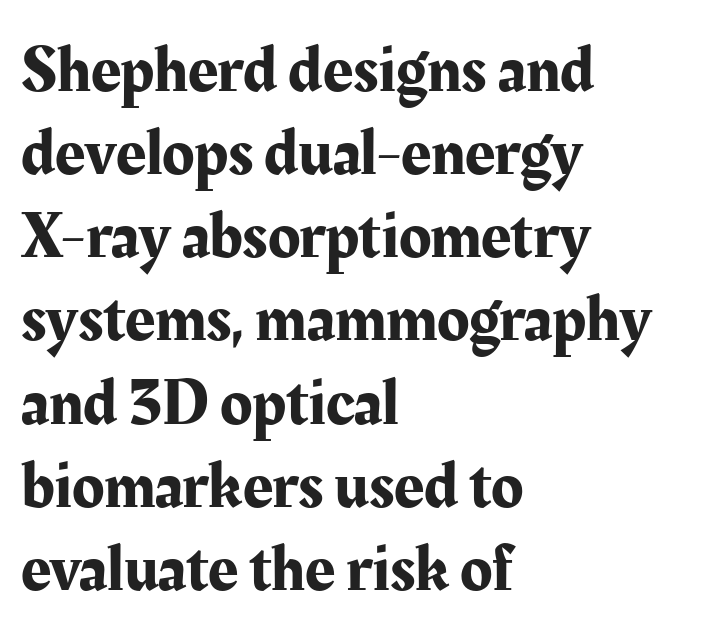
{"serif": "yes", "italic": "no", "width": "normal", "stroke_contrast": "medium", "x_height": "medium", "monospaced": "no", "underline": "no", "align": "left", "line_spacing": "normal", "line_spacing_ratio": 1.26, "letter_spacing": "normal", "letter_spacing_em": 0.0, "glyph_px": 66}
